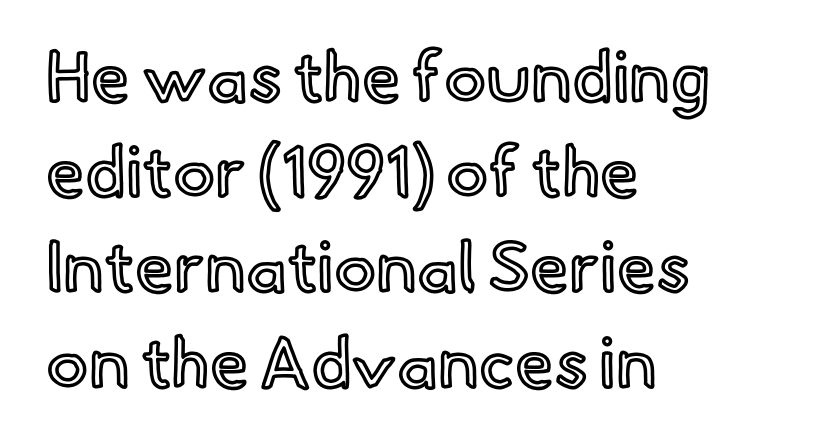
{"italic": "no", "width": "normal", "x_height": "small", "monospaced": "no", "underline": "no", "align": "left", "line_spacing": "normal", "line_spacing_ratio": 1.36, "letter_spacing": "normal", "letter_spacing_em": 0.0, "glyph_px": 70}
